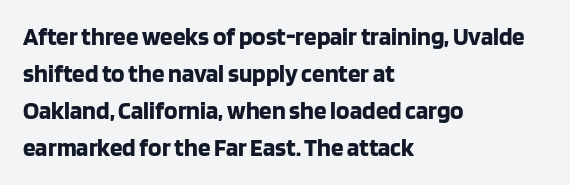
{"italic": "no", "bold": "yes", "underline": "no", "align": "left", "line_spacing": "normal", "line_spacing_ratio": 1.48, "letter_spacing": "normal", "letter_spacing_em": 0.0, "glyph_px": 25}
